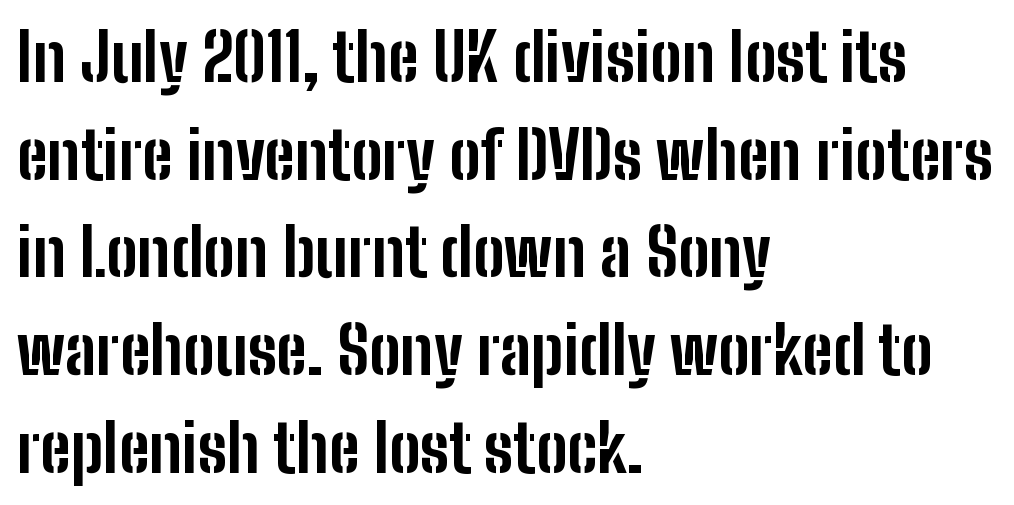
{"serif": "no", "italic": "no", "bold": "yes", "weight": "bold", "width": "condensed", "stroke_contrast": "low", "x_height": "medium", "monospaced": "no", "underline": "no", "align": "left", "line_spacing": "normal", "line_spacing_ratio": 1.48, "letter_spacing": "normal", "letter_spacing_em": 0.0, "glyph_px": 66}
